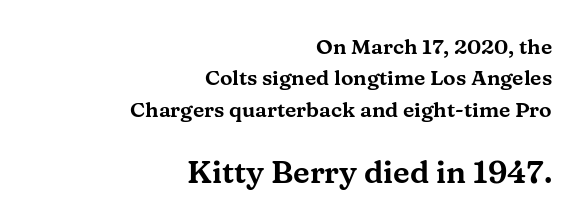
{"serif": "yes", "italic": "no", "width": "wide", "stroke_contrast": "medium", "x_height": "medium", "monospaced": "no", "underline": "no", "align": "right", "line_spacing": "normal", "line_spacing_ratio": 1.49, "letter_spacing": "normal", "letter_spacing_em": 0.0, "larger_block": "second", "size_ratio": 1.48, "glyph_px": 31}
